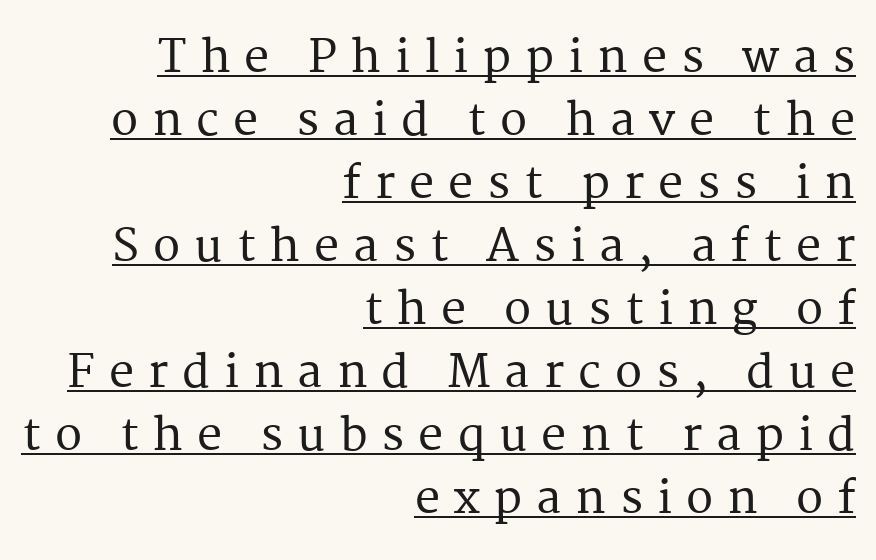
The image shows 45 px serif type, upright; set right-aligned, normal line spacing (1.4x), unusually wide letter spacing (+0.31 em), underlined; medium stroke contrast and a medium x-height.
